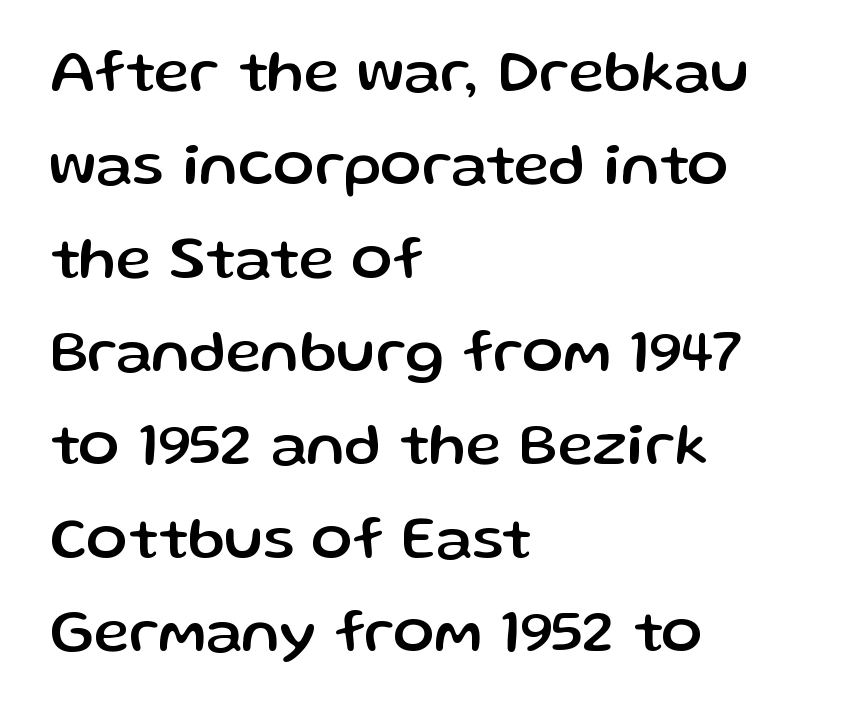
These lines keep a tight, regular rhythm from letter to letter. Does the leading feel generous? No, just average. Observe the absence of serifs on each vertical stroke in this sample. Every row of glyphs begins at an identical x-position on the left. Proportional: the letters do not fall into vertical columns.
